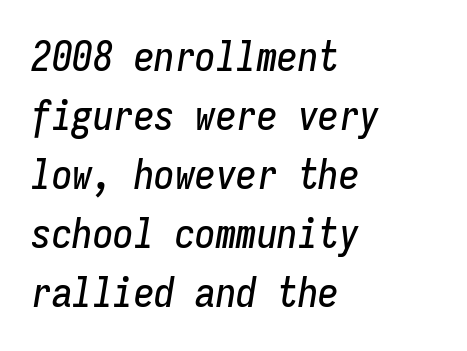
The image shows 41 px condensed type, italic (leaning right), monospaced; set left-aligned, normal line spacing (1.44x), normal letter spacing, not underlined; low stroke contrast and a medium x-height.
